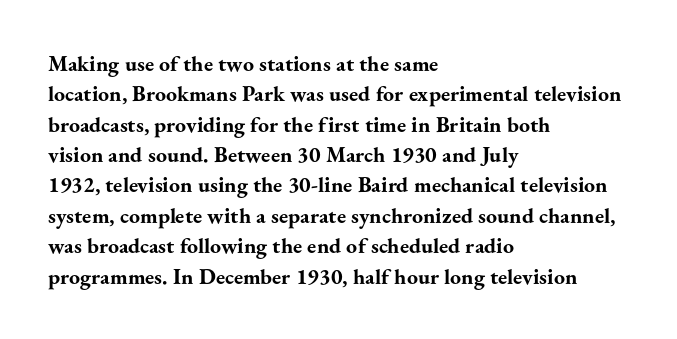
The paragraph shown leans on its left margin. The glyphs have the mass of a bold cut. How are the letters spaced? Ordinarily, with no added tracking. This sample uses an upright cut, with every glyph sitting square on the baseline.
